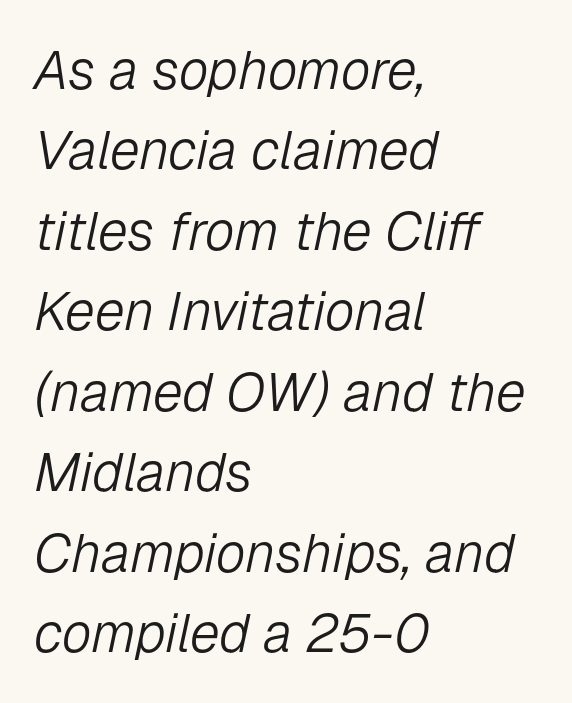
Q: Is the text bold? A: No.
Q: Is the text italic (slanted)? A: Yes, it leans right by about 12 degrees.
Q: Is the text underlined? A: No.
Q: How is the paragraph aligned? A: Left-aligned.
Q: Is the spacing between letters normal or unusually wide? A: Normal.
Q: Is the spacing between lines tight, normal or loose? A: Normal.
Q: Width (condensed, normal, or wide)? A: Normal.
Q: Stroke contrast? A: Low.
Q: x-height? A: Medium.
Q: Monospaced? A: No.
